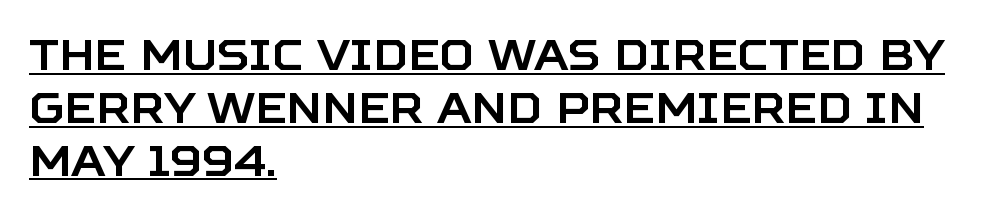
The image shows 43 px sans-serif type, upright; set left-aligned, line spacing 1.23x, normal letter spacing, underlined; low stroke contrast and a large x-height.
